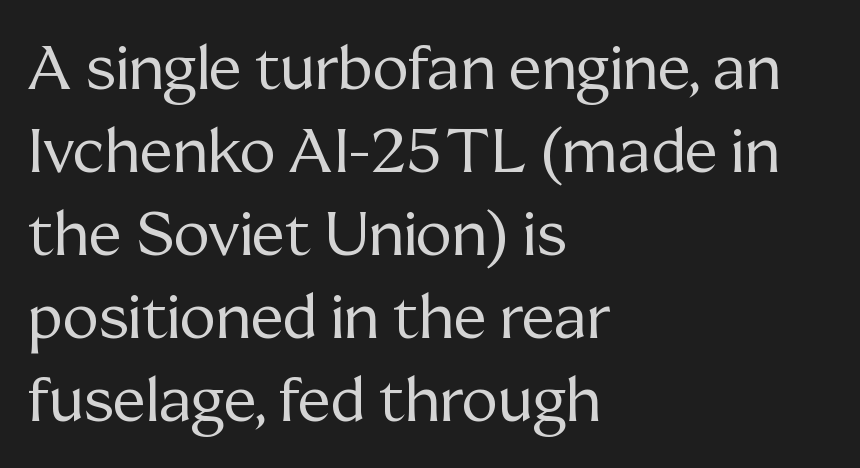
{"serif": "yes", "italic": "no", "bold": "no", "weight": "regular", "width": "normal", "stroke_contrast": "medium", "x_height": "medium", "monospaced": "no", "underline": "no", "align": "left", "line_spacing": "normal", "line_spacing_ratio": 1.36, "letter_spacing": "normal", "letter_spacing_em": 0.0, "glyph_px": 61}
